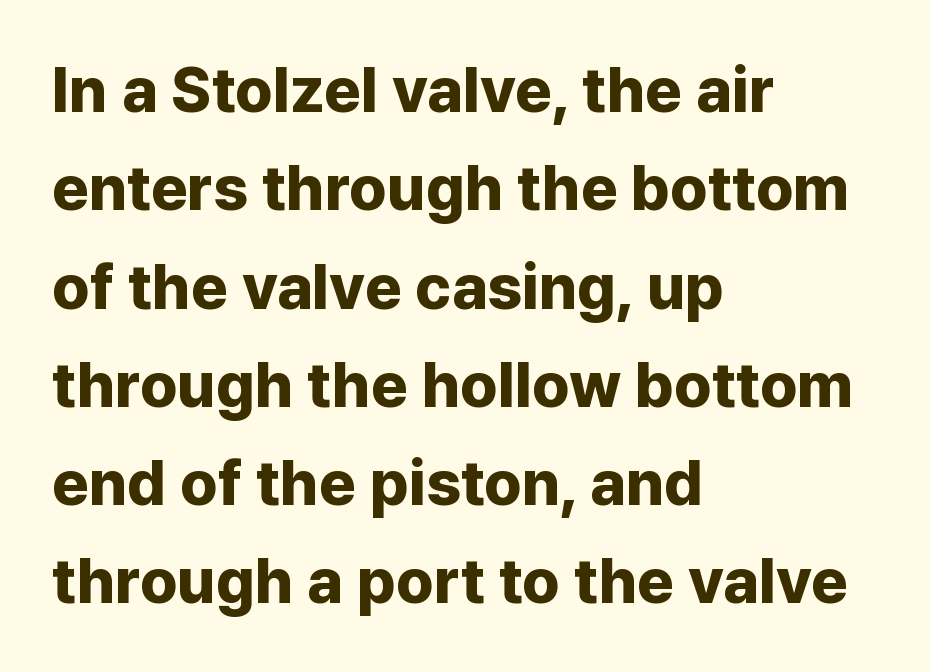
Q: Is the text bold? A: Yes.
Q: Is the text italic (slanted)? A: No, it is upright.
Q: Is the typeface a serif or a sans-serif typeface? A: Sans-serif.
Q: Is the text underlined? A: No.
Q: How is the paragraph aligned? A: Left-aligned.
Q: Is the spacing between letters normal or unusually wide? A: Normal.
Q: Is the spacing between lines tight, normal or loose? A: Normal.
Q: Width (condensed, normal, or wide)? A: Normal.
Q: Stroke contrast? A: Low.
Q: x-height? A: Medium.
Q: Monospaced? A: No.
